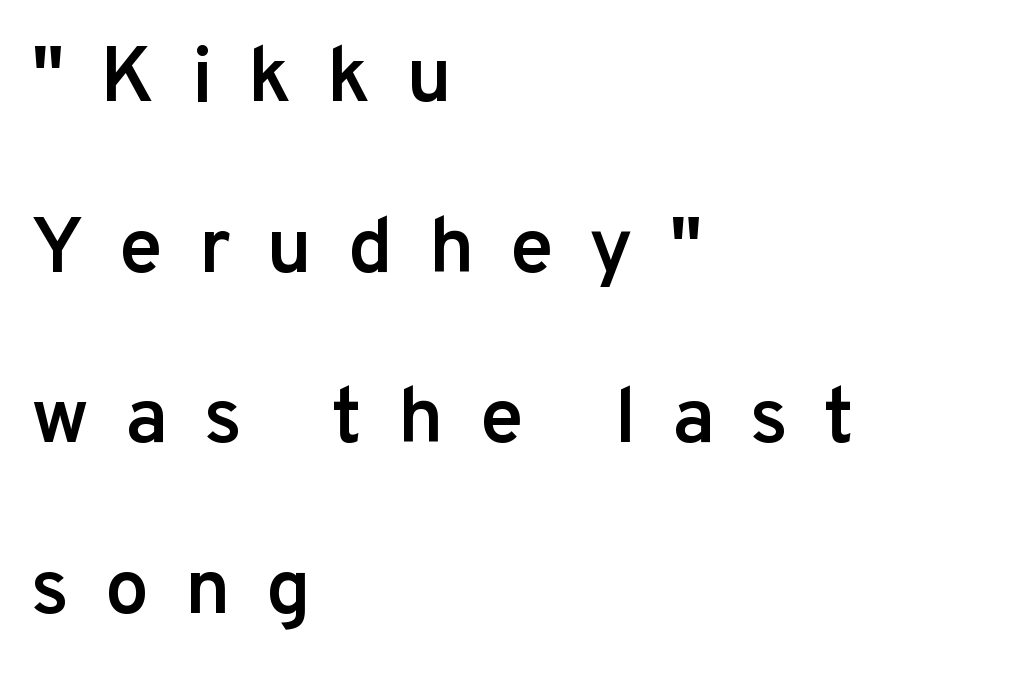
No feet cap the strokes, marking this as sans-serif type. Looks like regular typesetting: each glyph gets only the width it needs. A typesetter would call this leading open, well beyond the default. Which margin do the lines hug? The left one — the right edge is uneven. Each row of text sits above clean, open space.
